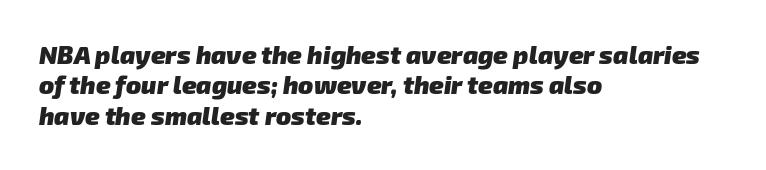
{"bold": "yes", "underline": "no", "align": "left", "line_spacing_ratio": 1.22, "letter_spacing": "normal", "letter_spacing_em": 0.0, "glyph_px": 25}
